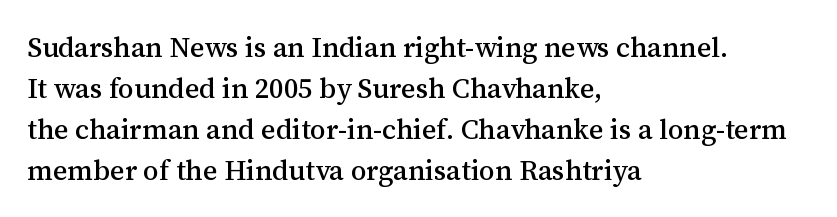
The image shows 28 px serif type, upright; set left-aligned, normal line spacing (1.46x), normal letter spacing, not underlined; medium stroke contrast and a medium x-height.
